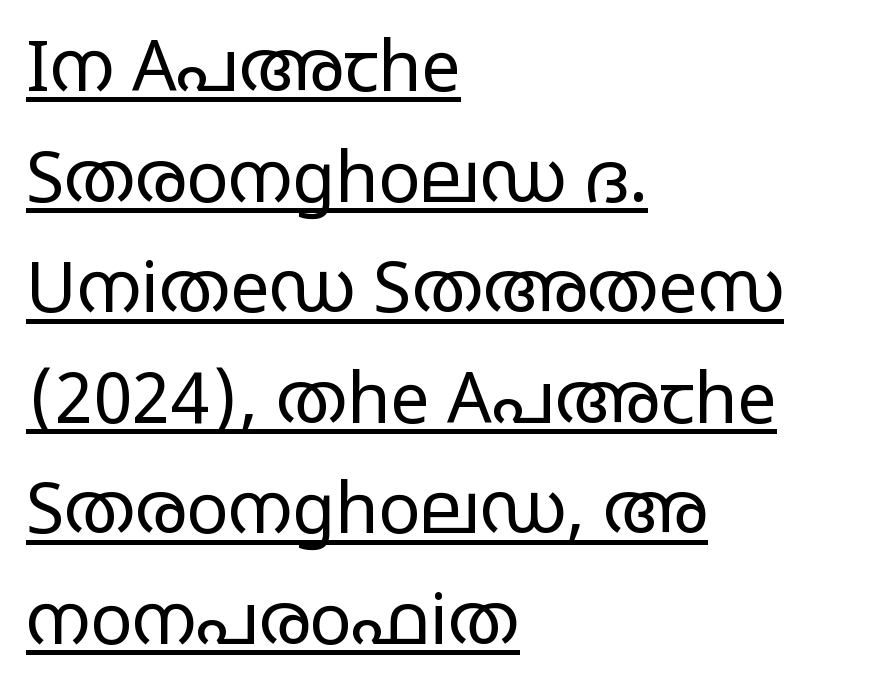
Check where the strokes stop: nothing finishes them off — pure sans. Caption: lettering with a line underneath. Unlike italic type, these characters show no tilt at all. Baseline-to-baseline distance is the conventional proportion of letter height. Summary of weight: not heavy and not bold. Default kerning and tracking; the words read as compact shapes.
